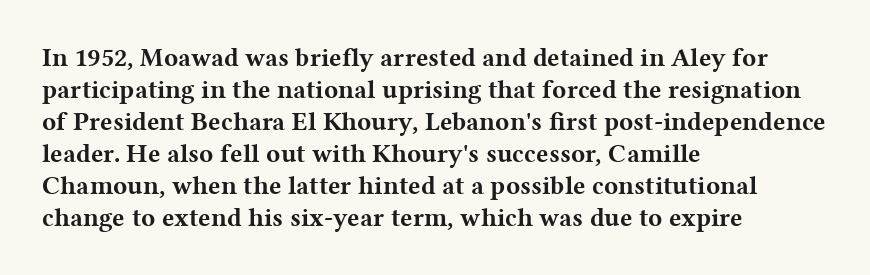
{"italic": "no", "bold": "yes", "underline": "no", "align": "left", "line_spacing_ratio": 1.23, "letter_spacing": "normal", "letter_spacing_em": 0.0, "glyph_px": 26}
